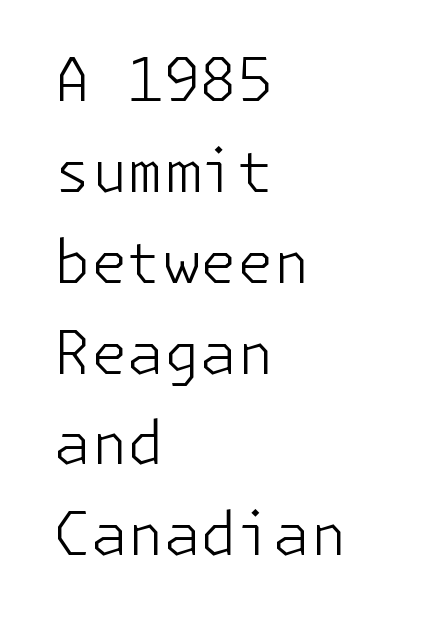
Q: Is the text bold? A: No.
Q: Is the text italic (slanted)? A: No, it is upright.
Q: Is the typeface a serif or a sans-serif typeface? A: Sans-serif.
Q: Is the text underlined? A: No.
Q: How is the paragraph aligned? A: Left-aligned.
Q: Is the spacing between letters normal or unusually wide? A: Normal.
Q: Is the spacing between lines tight, normal or loose? A: Normal.
Q: Width (condensed, normal, or wide)? A: Normal.
Q: Stroke contrast? A: Low.
Q: x-height? A: Medium.
